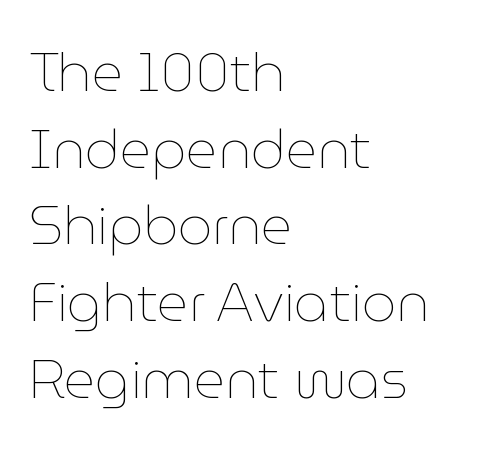
Q: Is the text bold? A: No.
Q: Is the text italic (slanted)? A: No, it is upright.
Q: Is the text underlined? A: No.
Q: How is the paragraph aligned? A: Left-aligned.
Q: Is the spacing between letters normal or unusually wide? A: Normal.
Q: Is the spacing between lines tight, normal or loose? A: Normal.
Q: Width (condensed, normal, or wide)? A: Normal.
Q: Stroke contrast? A: Low.
Q: x-height? A: Medium.
Q: Monospaced? A: No.
